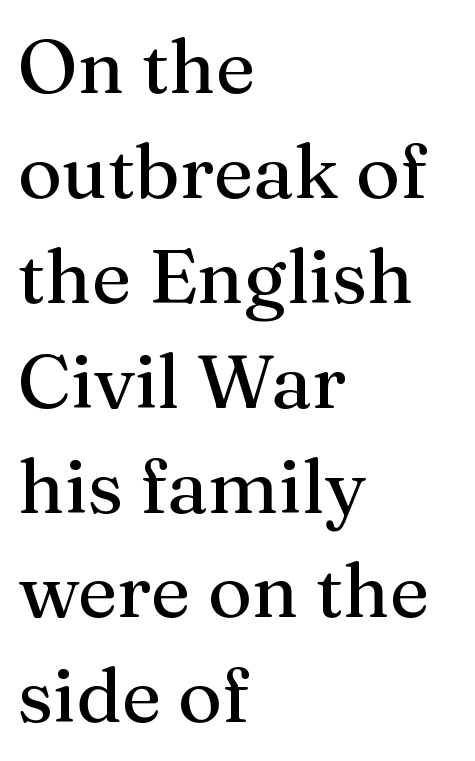
Q: Is the text italic (slanted)? A: No, it is upright.
Q: Is the typeface a serif or a sans-serif typeface? A: Serif.
Q: Is the text underlined? A: No.
Q: How is the paragraph aligned? A: Left-aligned.
Q: Is the spacing between letters normal or unusually wide? A: Normal.
Q: Is the spacing between lines tight, normal or loose? A: Normal.
Q: Width (condensed, normal, or wide)? A: Normal.
Q: Stroke contrast? A: Medium.
Q: x-height? A: Medium.
Q: Monospaced? A: No.
